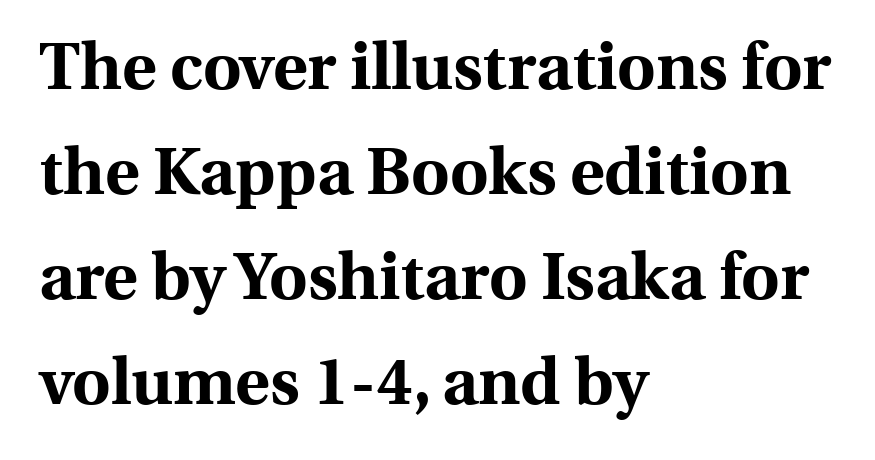
Posture: vertical. Descenders are the only things crossing below the line. A dark, heavy texture on the line: the type is bold. Do the characters align in a grid? No, the font is proportional. You can tell from the footed stems that serif type was used.
